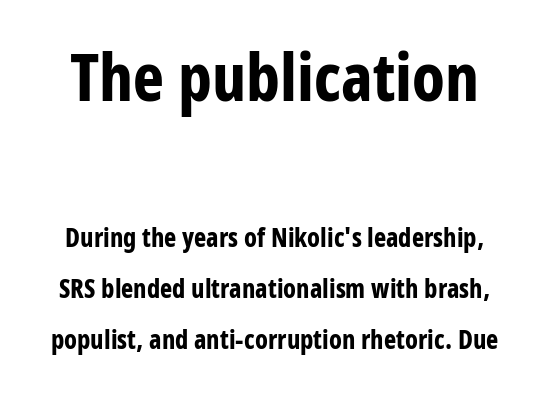
You could call the tracking neutral — neither tight nor loose. This sample uses an upright cut, with every glyph sitting square on the baseline. Thick stems and heavy bowls — unmistakably bold. A student would notice the top passage is typeset larger than what follows. These lines stand farther apart than default settings would place them.
